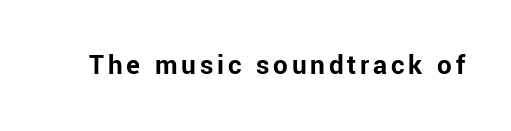
{"serif": "no", "italic": "no", "bold": "yes", "weight": "bold", "width": "normal", "stroke_contrast": "low", "x_height": "medium", "monospaced": "no", "underline": "no", "glyph_px": 29}
